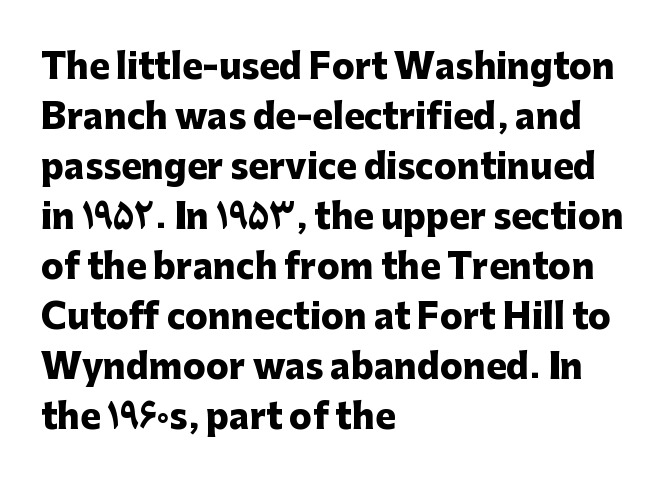
The image shows 34 px heavy sans-serif type, upright; set left-aligned, normal line spacing (1.47x), normal letter spacing, not underlined; low stroke contrast and a medium x-height.
